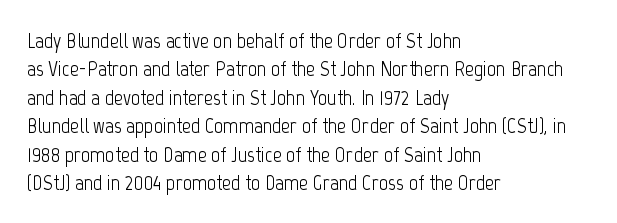
The image shows 22 px text type, upright; set left-aligned, normal line spacing (1.29x), normal letter spacing, not underlined.
